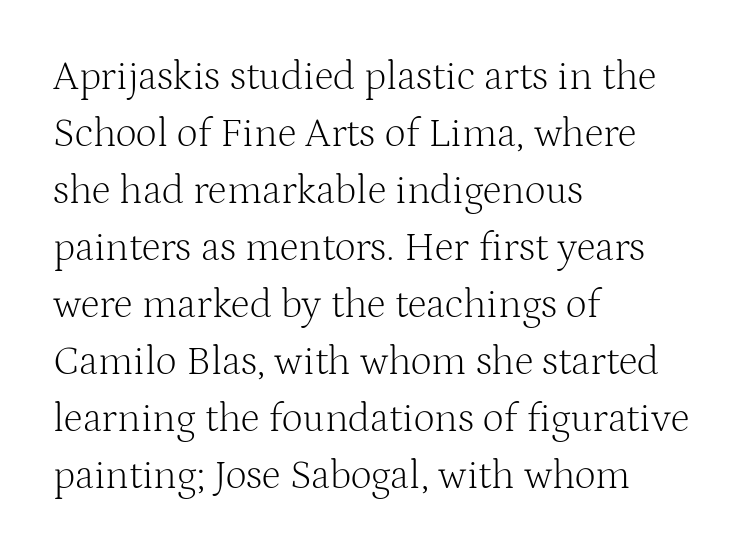
Descenders hang freely into open space. Unbolded letterforms with no extra heft. Default kerning and tracking; the words read as compact shapes. The paragraph has a hard left edge and a soft right edge. Posture: vertical.
